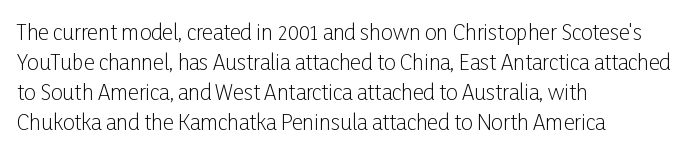
Q: Is the text bold? A: No.
Q: Is the text italic (slanted)? A: No, it is upright.
Q: Is the text underlined? A: No.
Q: How is the paragraph aligned? A: Left-aligned.
Q: Is the spacing between letters normal or unusually wide? A: Normal.
Q: Is the spacing between lines tight, normal or loose? A: Normal.
